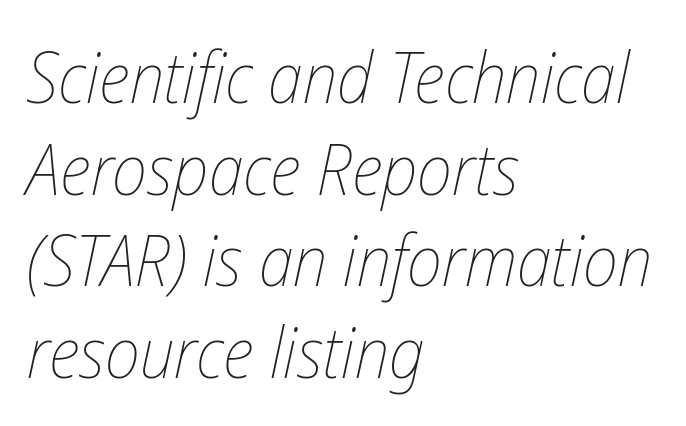
Q: Is the text bold? A: No.
Q: Is the text italic (slanted)? A: Yes, it leans right by about 12 degrees.
Q: Is the text underlined? A: No.
Q: How is the paragraph aligned? A: Left-aligned.
Q: Is the spacing between letters normal or unusually wide? A: Normal.
Q: Is the spacing between lines tight, normal or loose? A: Normal.
Q: Width (condensed, normal, or wide)? A: Condensed.
Q: Stroke contrast? A: Low.
Q: x-height? A: Medium.
Q: Monospaced? A: No.
